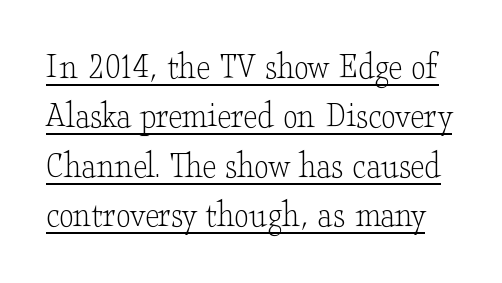
{"serif": "yes", "italic": "no", "bold": "no", "weight": "light", "width": "wide", "stroke_contrast": "low", "x_height": "small", "monospaced": "no", "underline": "yes", "line_spacing": "normal", "line_spacing_ratio": 1.3, "letter_spacing": "normal", "letter_spacing_em": 0.0, "glyph_px": 38}
